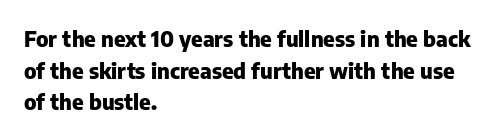
The image shows 22 px bold type, upright; set left-aligned, normal line spacing (1.44x), normal letter spacing, not underlined.
